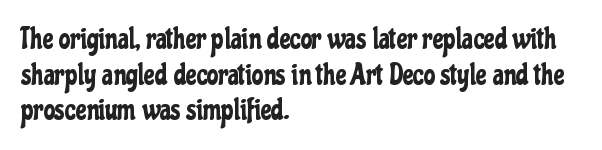
{"serif": "no", "italic": "no", "width": "condensed", "stroke_contrast": "low", "x_height": "medium", "monospaced": "no", "underline": "no", "align": "left", "line_spacing_ratio": 1.23, "letter_spacing": "normal", "letter_spacing_em": 0.0, "glyph_px": 29}
